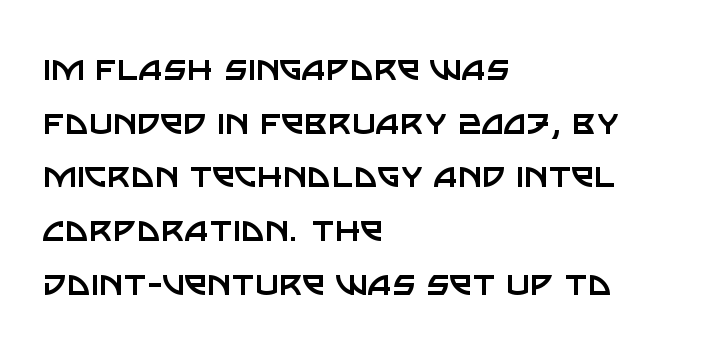
Q: Is the text bold? A: No.
Q: Is the text italic (slanted)? A: No, it is upright.
Q: Is the typeface a serif or a sans-serif typeface? A: Sans-serif.
Q: Is the text underlined? A: No.
Q: How is the paragraph aligned? A: Left-aligned.
Q: Is the spacing between letters normal or unusually wide? A: Normal.
Q: Is the spacing between lines tight, normal or loose? A: Normal.
Q: Width (condensed, normal, or wide)? A: Normal.
Q: Stroke contrast? A: Low.
Q: x-height? A: Large.
Q: Monospaced? A: No.
